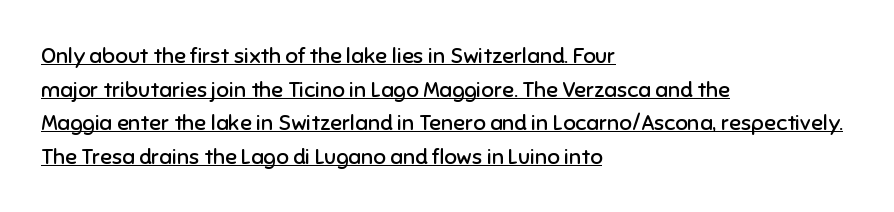
Q: Is the text bold? A: No.
Q: Is the text italic (slanted)? A: No, it is upright.
Q: Is the text underlined? A: Yes.
Q: How is the paragraph aligned? A: Left-aligned.
Q: Is the spacing between letters normal or unusually wide? A: Normal.
Q: Is the spacing between lines tight, normal or loose? A: Normal.
